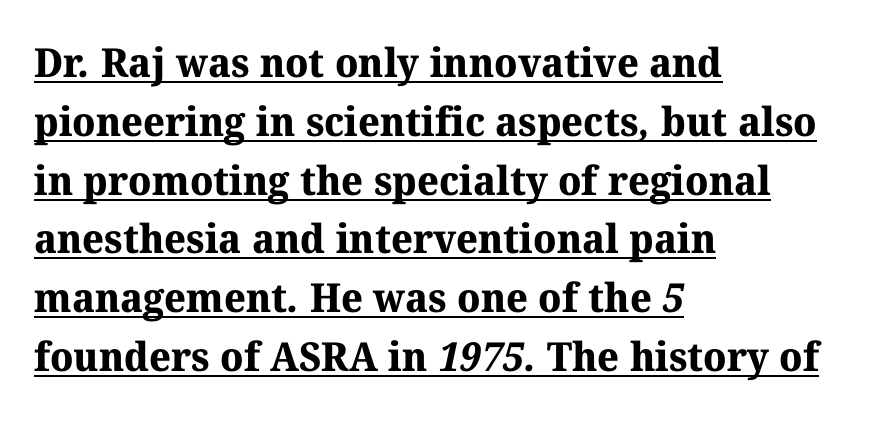
Q: Is the text bold? A: Yes.
Q: Is the typeface a serif or a sans-serif typeface? A: Serif.
Q: Is the text underlined? A: Yes.
Q: How is the paragraph aligned? A: Left-aligned.
Q: Is the spacing between letters normal or unusually wide? A: Normal.
Q: Is the spacing between lines tight, normal or loose? A: Normal.
Q: Width (condensed, normal, or wide)? A: Normal.
Q: Stroke contrast? A: Medium.
Q: x-height? A: Medium.
Q: Monospaced? A: No.
